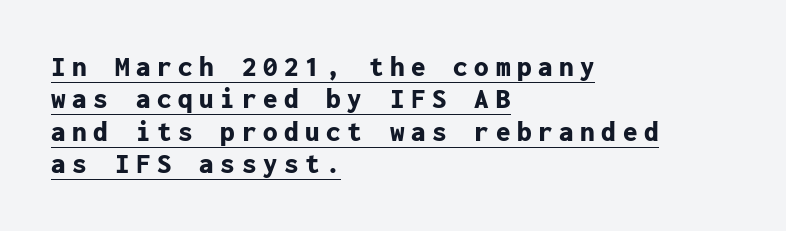
Q: Is the text bold? A: Yes.
Q: Is the text italic (slanted)? A: No, it is upright.
Q: Is the typeface a serif or a sans-serif typeface? A: Sans-serif.
Q: Is the text underlined? A: Yes.
Q: How is the paragraph aligned? A: Left-aligned.
Q: Is the spacing between letters normal or unusually wide? A: Unusually wide.
Q: Is the spacing between lines tight, normal or loose? A: Tight.
Q: Width (condensed, normal, or wide)? A: Normal.
Q: Stroke contrast? A: Low.
Q: x-height? A: Medium.
Q: Monospaced? A: Yes.
